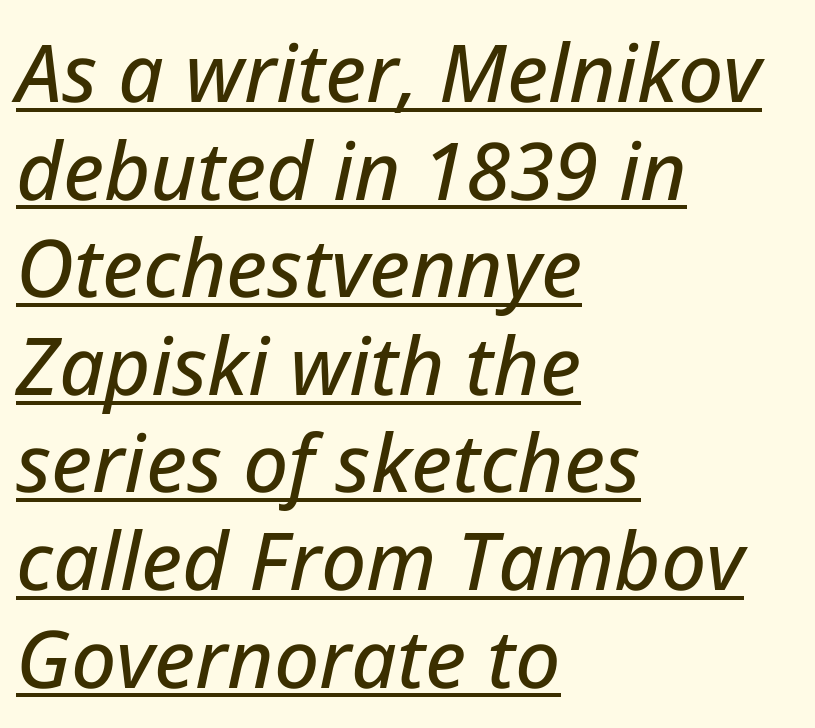
{"italic": "yes", "lean": "right", "slant_degrees": 12, "width": "normal", "stroke_contrast": "low", "x_height": "medium", "monospaced": "no", "underline": "yes", "align": "left", "line_spacing_ratio": 1.22, "letter_spacing": "normal", "letter_spacing_em": 0.0, "glyph_px": 80}
